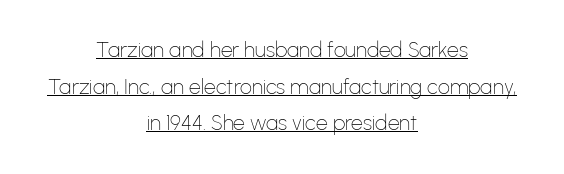
The image shows 21 px text type, upright; set centered, line spacing 1.75x, normal letter spacing, underlined.
